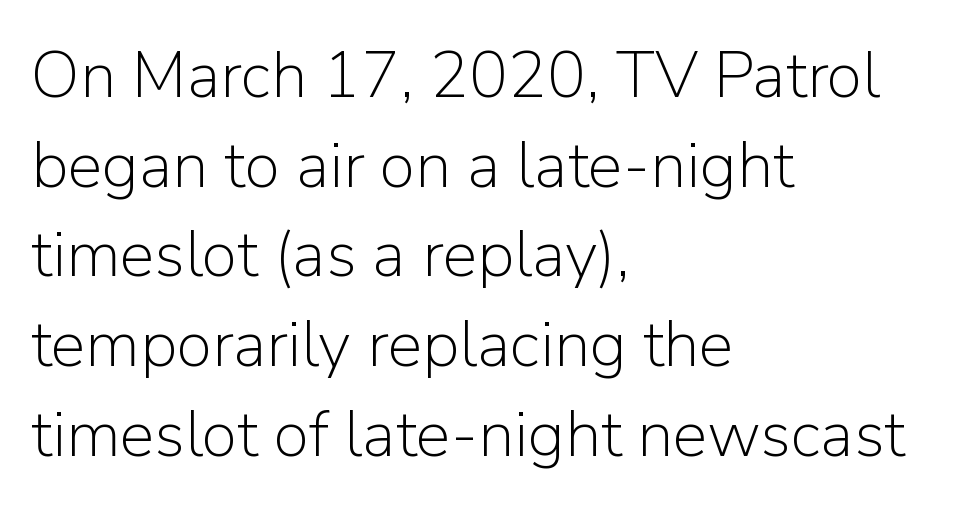
Posture: vertical. The passage is arranged the way most books set body copy — flush left. Standard letterfit; no display-style spreading of the glyphs. Note the varied advance widths — an 'i' is clearly narrower than an 'm'.
